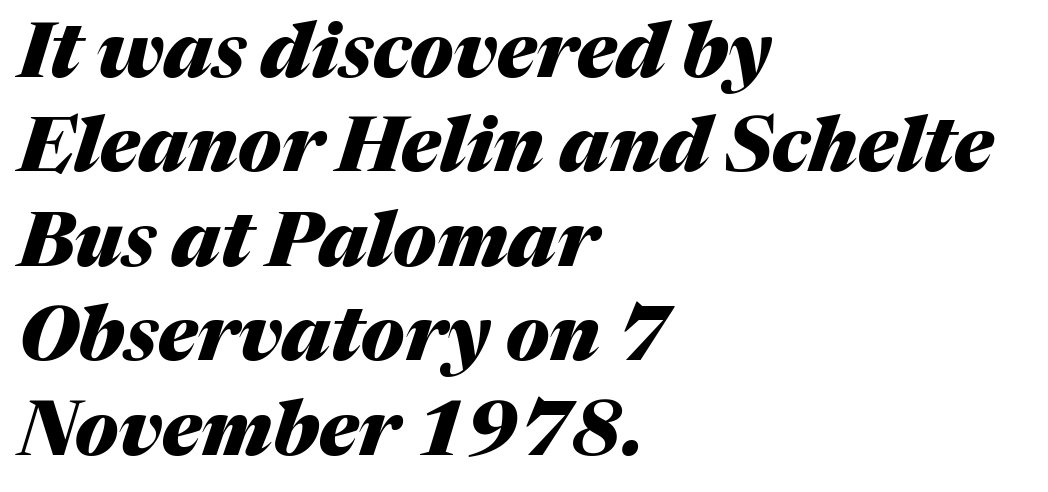
Q: Is the text bold? A: Yes.
Q: Is the text italic (slanted)? A: Yes, it leans right by about 17 degrees.
Q: Is the text underlined? A: No.
Q: How is the paragraph aligned? A: Left-aligned.
Q: Is the spacing between letters normal or unusually wide? A: Normal.
Q: Is the spacing between lines tight, normal or loose? A: Normal.
Q: Width (condensed, normal, or wide)? A: Normal.
Q: Stroke contrast? A: Medium.
Q: x-height? A: Medium.
Q: Monospaced? A: No.
